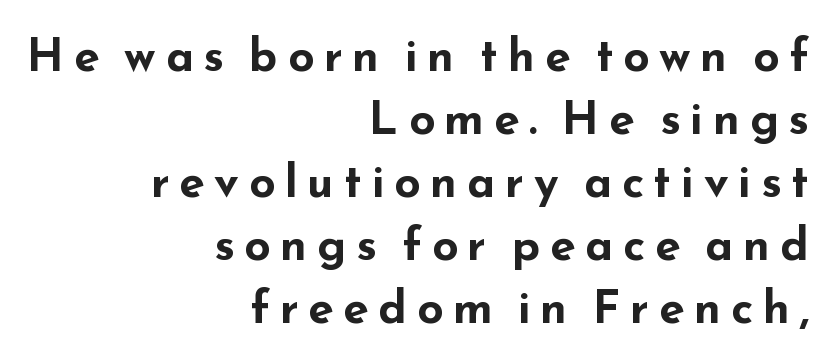
You can tell it's not italic because the verticals are truly vertical. Heavy-handed strokes throughout: this text is bold. The words here are not underlined. Type style note: lacks serifs. In terms of leading, this rendering sits right in the middle. Do the characters align in a grid? No, the font is proportional.
